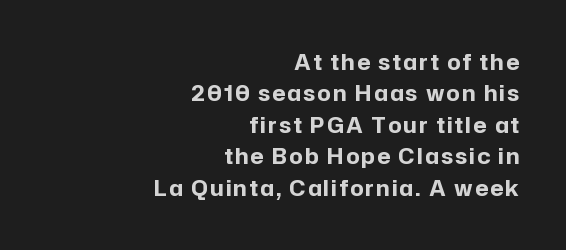
{"italic": "no", "bold": "yes", "underline": "no", "align": "right", "line_spacing": "normal", "line_spacing_ratio": 1.5, "glyph_px": 21}
